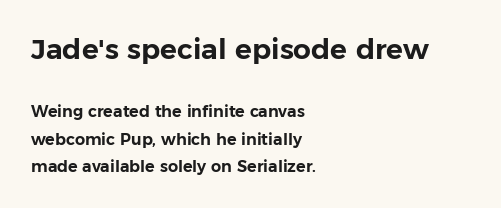
Q: Is the text italic (slanted)? A: No, it is upright.
Q: Is the typeface a serif or a sans-serif typeface? A: Sans-serif.
Q: Is the text underlined? A: No.
Q: How is the paragraph aligned? A: Left-aligned.
Q: Is the spacing between letters normal or unusually wide? A: Normal.
Q: Which block of text is set in a larger size, the first (top) or the second (bottom)? A: The first (top) one.
Q: Width (condensed, normal, or wide)? A: Normal.
Q: Stroke contrast? A: Low.
Q: x-height? A: Medium.
Q: Monospaced? A: No.
